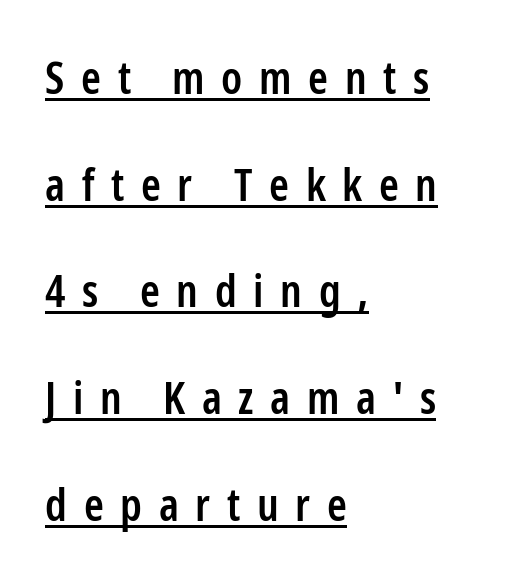
{"serif": "no", "italic": "no", "bold": "semi", "weight": "semibold", "width": "condensed", "stroke_contrast": "low", "x_height": "medium", "monospaced": "no", "underline": "yes", "align": "left", "line_spacing": "loose", "line_spacing_ratio": 2.37, "letter_spacing": "wide", "letter_spacing_em": 0.37, "glyph_px": 45}
